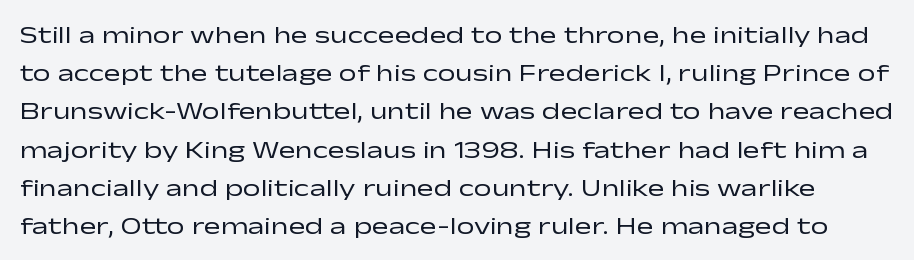
{"italic": "no", "bold": "no", "underline": "no", "line_spacing": "normal", "line_spacing_ratio": 1.53, "letter_spacing": "normal", "letter_spacing_em": 0.0, "glyph_px": 25}
